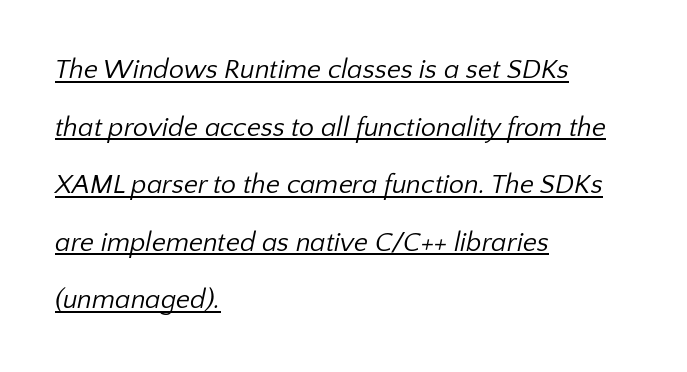
The image shows 27 px text type; set left-aligned, loose line spacing (2.13x), normal letter spacing, underlined.
